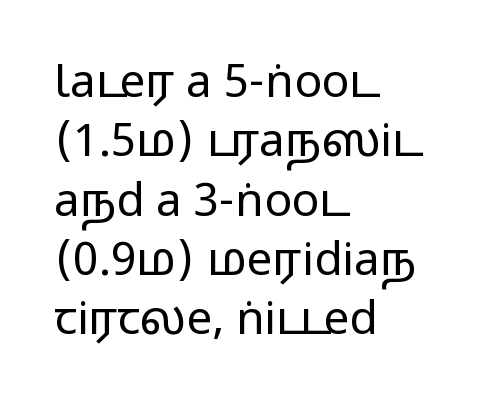
Q: Is the text bold? A: No.
Q: Is the text italic (slanted)? A: No, it is upright.
Q: Is the typeface a serif or a sans-serif typeface? A: Sans-serif.
Q: Is the text underlined? A: No.
Q: How is the paragraph aligned? A: Left-aligned.
Q: Is the spacing between letters normal or unusually wide? A: Normal.
Q: Is the spacing between lines tight, normal or loose? A: Normal.
Q: Width (condensed, normal, or wide)? A: Wide.
Q: Stroke contrast? A: Low.
Q: x-height? A: Medium.
Q: Monospaced? A: No.
